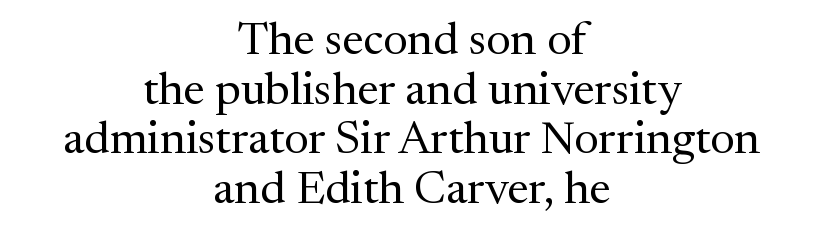
The image shows 46 px regular-weight serif type, upright; set centered, tight line spacing (1.08x), normal letter spacing, not underlined; medium stroke contrast and a medium x-height.
